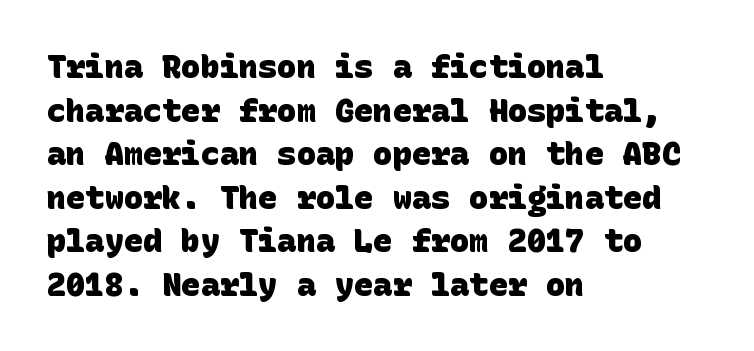
Q: Is the text bold? A: Yes.
Q: Is the typeface a serif or a sans-serif typeface? A: Sans-serif.
Q: Is the text underlined? A: No.
Q: How is the paragraph aligned? A: Left-aligned.
Q: Is the spacing between letters normal or unusually wide? A: Normal.
Q: Is the spacing between lines tight, normal or loose? A: Normal.
Q: Width (condensed, normal, or wide)? A: Normal.
Q: Stroke contrast? A: Low.
Q: x-height? A: Large.
